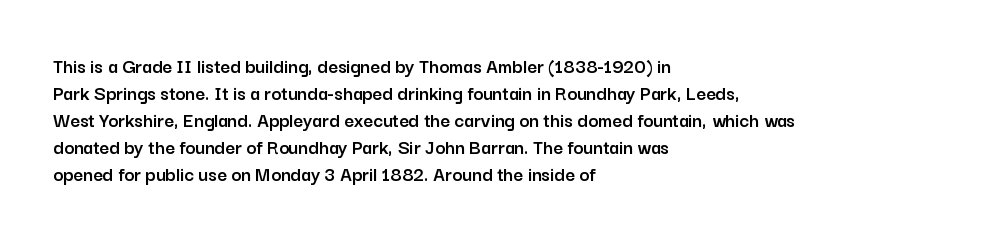
The image shows 21 px text type, upright; set left-aligned, normal line spacing (1.28x), normal letter spacing, not underlined.
